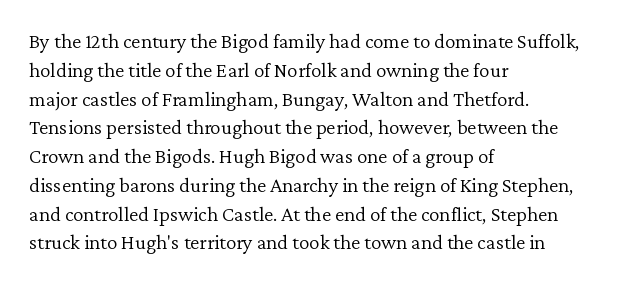
Q: Is the text bold? A: No.
Q: Is the text italic (slanted)? A: No, it is upright.
Q: Is the text underlined? A: No.
Q: How is the paragraph aligned? A: Left-aligned.
Q: Is the spacing between letters normal or unusually wide? A: Normal.
Q: Is the spacing between lines tight, normal or loose? A: Normal.
